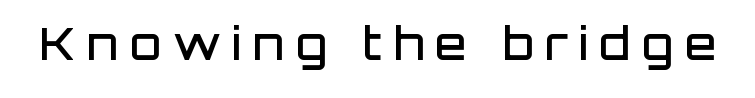
The image shows 45 px semibold sans-serif type, upright; set unusually wide letter spacing (+0.26 em), not underlined; low stroke contrast and a large x-height.
